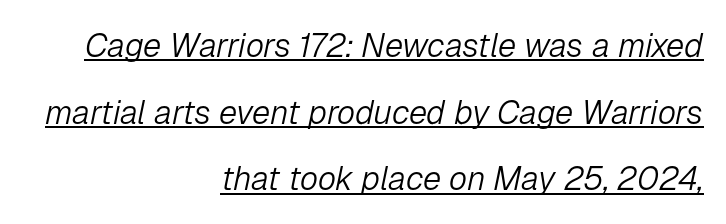
Q: Is the text bold? A: No.
Q: Is the text italic (slanted)? A: Yes, it leans right by about 12 degrees.
Q: Is the text underlined? A: Yes.
Q: How is the paragraph aligned? A: Right-aligned.
Q: Is the spacing between letters normal or unusually wide? A: Normal.
Q: Is the spacing between lines tight, normal or loose? A: Loose.
Q: Width (condensed, normal, or wide)? A: Normal.
Q: Stroke contrast? A: Low.
Q: x-height? A: Medium.
Q: Monospaced? A: No.
